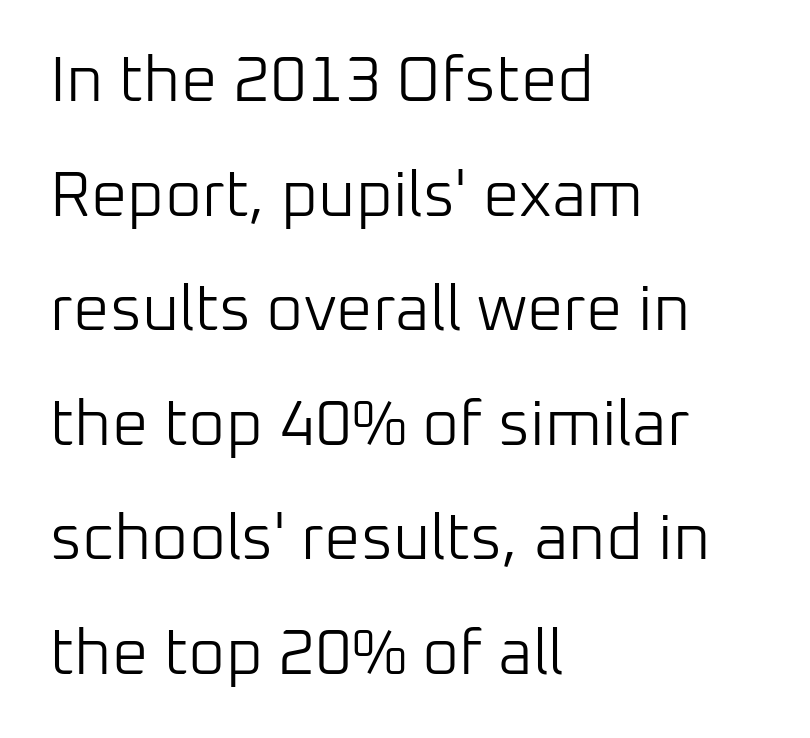
The rendering uses natural spacing where letterforms have individual widths. In terms of letterform style, serifs are entirely absent. The letterforms sit shoulder to shoulder at normal distance. The compositor pushed each line to the left boundary.
